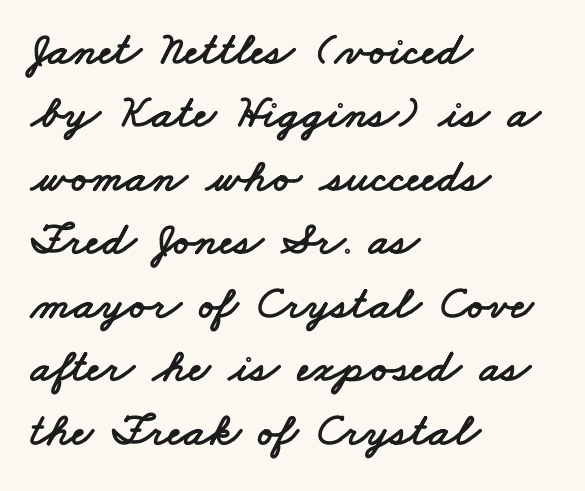
These lines are set flush left with a ragged right edge. The tracking reads as untouched default to a designer's eye. Nobody drew a line under any word here. Nope, no serifs anywhere on these letters. Here the designer chose a conventional face with non-uniform glyph widths. Interline gaps are of average width in this sample.
